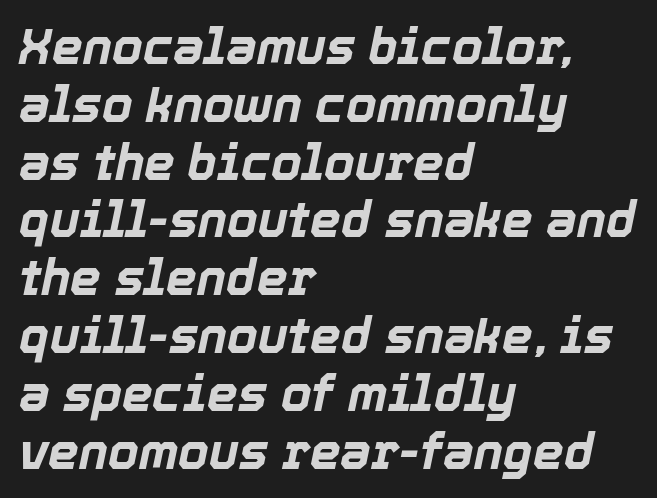
The image shows 49 px bold type, italic (leaning right); set left-aligned, line spacing 1.18x, normal letter spacing, not underlined; a medium x-height.
